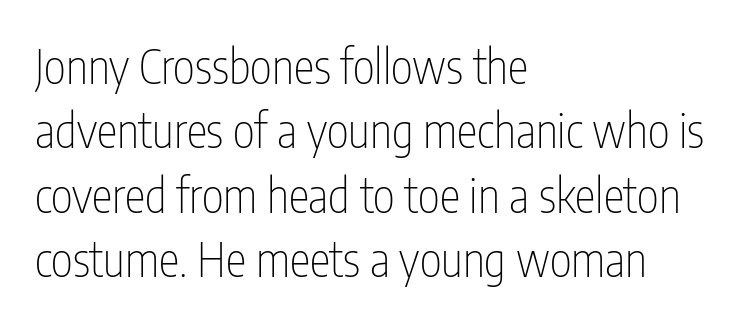
Underline: absent. Default kerning and tracking; the words read as compact shapes. Spacing verdict: proportional, widths tailored to each character. Each stroke keeps to a modest, everyday thickness or less.
